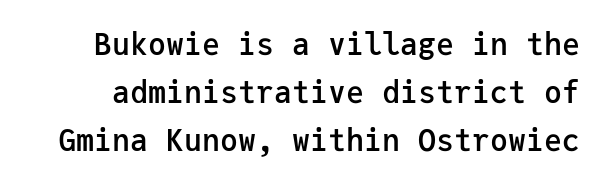
The image shows 30 px semibold sans-serif type, upright, monospaced; set normal line spacing (1.6x), normal letter spacing, not underlined; low stroke contrast and a medium x-height.
